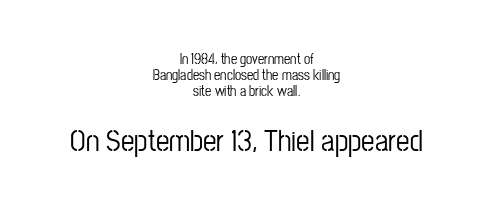
The whitespace from short lines is split evenly between both sides. These lines are composed in type without serifs. A student would notice the bottom passage is typeset larger than what precedes it. The gaps between neighbouring characters are ordinary and unremarkable. The rendering uses a small line-height, squeezing the rows. Letters rest on an invisible, unmarked baseline.
